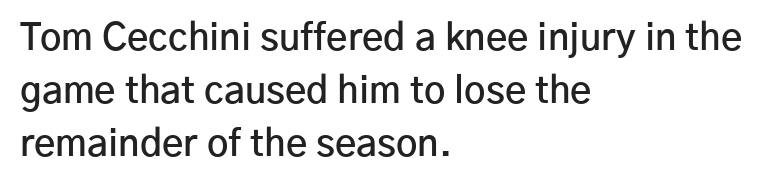
The designer went with a sans here, leaving each stem footless. The face used here is proportionally spaced, like ordinary book or web type. Does the weight exceed regular? Yes, but only to semibold. Does the lettering tilt? It doesn't — this is upright. The space directly below the letters is spotless. The lines sit at an ordinary, default distance from one another.
